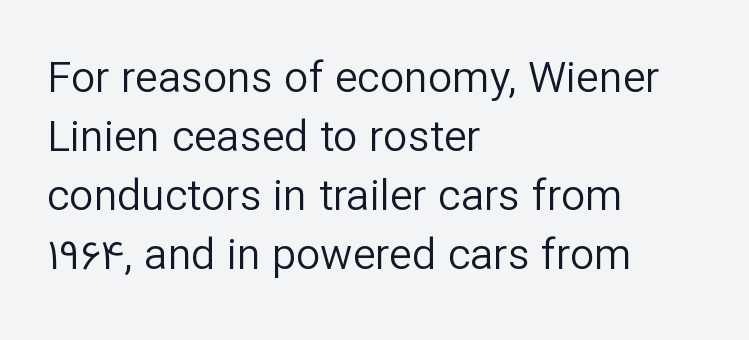
{"serif": "no", "italic": "no", "bold": "no", "weight": "regular", "width": "normal", "stroke_contrast": "low", "x_height": "medium", "monospaced": "no", "underline": "no", "align": "left", "line_spacing": "normal", "line_spacing_ratio": 1.37, "letter_spacing": "normal", "letter_spacing_em": 0.0, "glyph_px": 43}
